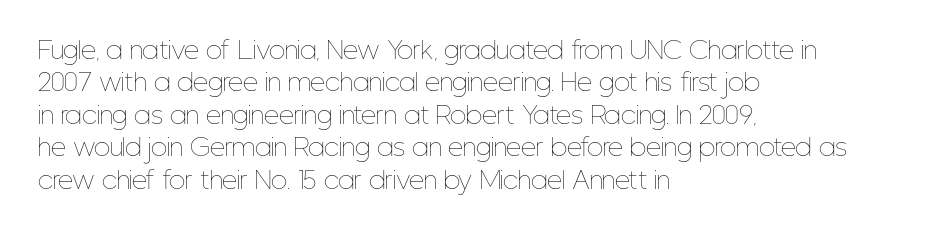
{"italic": "no", "bold": "no", "underline": "no", "align": "left", "line_spacing": "normal", "line_spacing_ratio": 1.35, "letter_spacing": "normal", "letter_spacing_em": 0.0, "glyph_px": 24}
